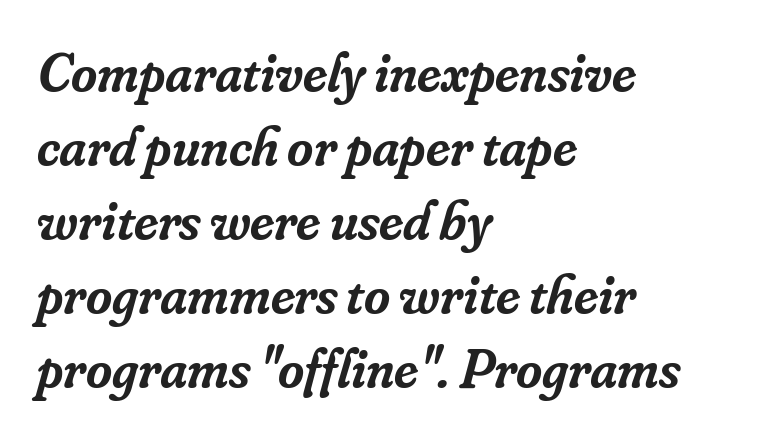
The image shows 56 px semibold serif type, italic (leaning right); set left-aligned, normal line spacing (1.32x), normal letter spacing, not underlined; low stroke contrast and a small x-height.
